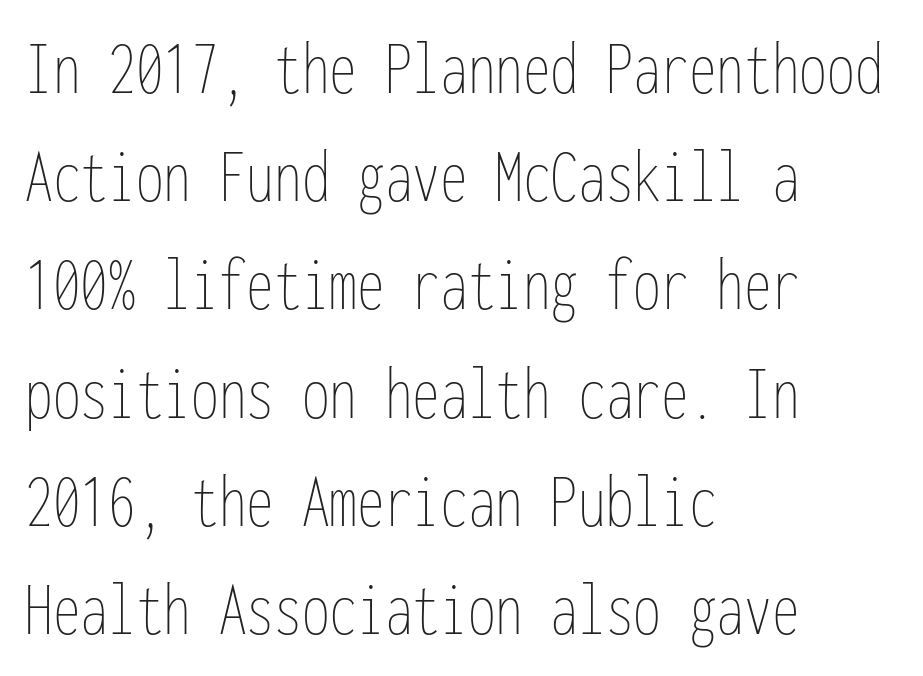
{"italic": "no", "bold": "no", "weight": "thin", "width": "condensed", "stroke_contrast": "low", "x_height": "medium", "monospaced": "yes", "underline": "no", "align": "left", "line_spacing": "normal", "line_spacing_ratio": 1.37, "letter_spacing": "normal", "letter_spacing_em": 0.0, "glyph_px": 79}
